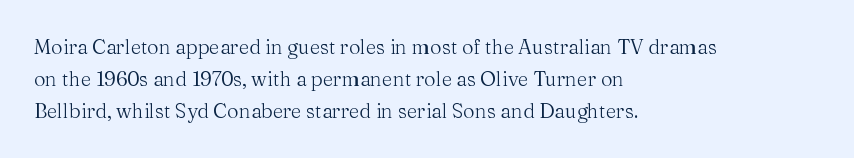
The image shows 20 px text type, upright; set left-aligned, normal line spacing (1.6x), normal letter spacing, not underlined.
